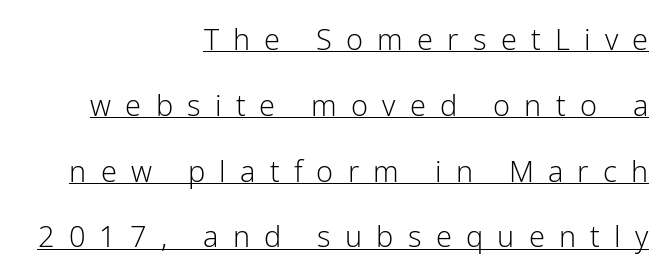
{"serif": "no", "italic": "no", "bold": "no", "weight": "light", "width": "normal", "stroke_contrast": "low", "x_height": "medium", "monospaced": "no", "underline": "yes", "align": "right", "line_spacing": "loose", "line_spacing_ratio": 2.27, "letter_spacing": "wide", "letter_spacing_em": 0.49, "glyph_px": 29}
